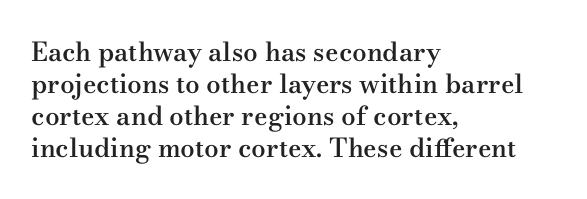
The image shows 26 px text type, upright; set left-aligned, line spacing 1.23x, normal letter spacing, not underlined.
